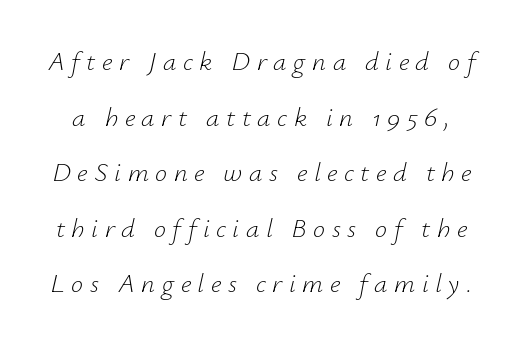
{"italic": "yes", "lean": "right", "slant_degrees": 12, "bold": "no", "underline": "no", "line_spacing": "loose", "line_spacing_ratio": 2.06, "letter_spacing": "wide", "letter_spacing_em": 0.24, "glyph_px": 27}
